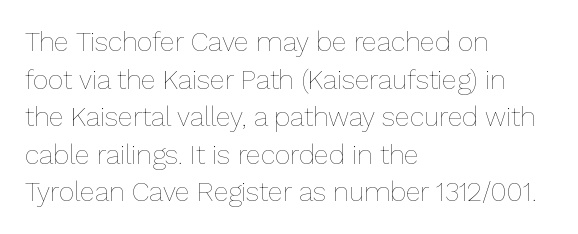
The image shows 27 px text type, upright; set left-aligned, normal line spacing (1.39x), normal letter spacing, not underlined.
